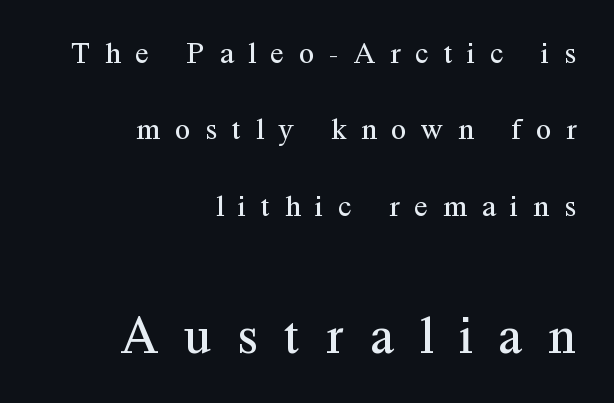
There is plenty of visible air inserted between adjacent glyphs. A typesetter would label this face a serif. The letters in the lower block stand taller than those in the block above. Think of a printed novel: that variable character pitch is what you see here.
